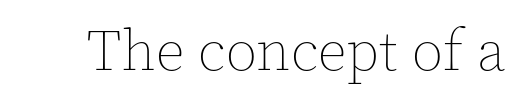
The face used here is proportionally spaced, like ordinary book or web type. Is this a heavy cut? Hardly; it is regular or lighter. Posture: vertical. Descender tails drop into unmarked territory. Is the letter spacing exaggerated? No — it looks like the ordinary default.
